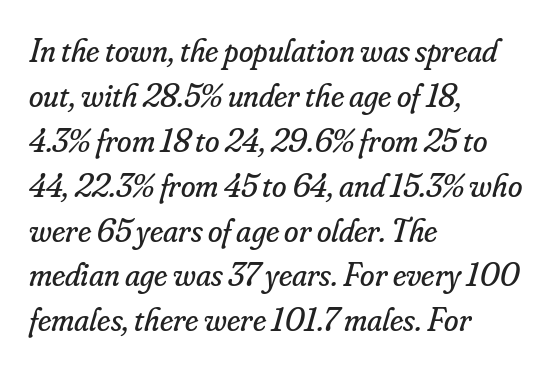
{"serif": "yes", "italic": "yes", "lean": "right", "slant_degrees": 16, "bold": "no", "weight": "regular", "width": "normal", "stroke_contrast": "low", "x_height": "small", "monospaced": "no", "underline": "no", "align": "left", "line_spacing": "normal", "line_spacing_ratio": 1.36, "letter_spacing": "normal", "letter_spacing_em": 0.0, "glyph_px": 33}
